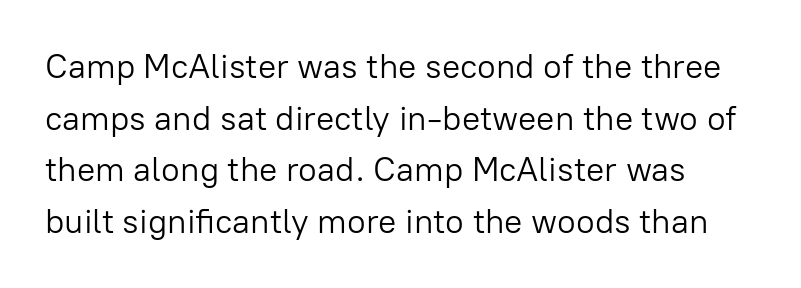
Q: Is the text bold? A: No.
Q: Is the text italic (slanted)? A: No, it is upright.
Q: Is the typeface a serif or a sans-serif typeface? A: Sans-serif.
Q: Is the text underlined? A: No.
Q: Is the spacing between letters normal or unusually wide? A: Normal.
Q: Is the spacing between lines tight, normal or loose? A: Normal.
Q: Width (condensed, normal, or wide)? A: Normal.
Q: Stroke contrast? A: Low.
Q: x-height? A: Medium.
Q: Monospaced? A: No.
